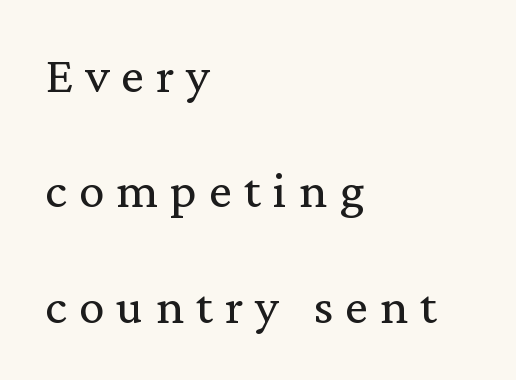
Nope, not italic — everything's standing straight. The passage shown is typed in a proportional face where columns would drift. Clear beneath every line of the passage. The face looks like a standard text weight, possibly lighter. What's the leading like? Stretched, with rows far apart. Unlike a clean sans, this face finishes its strokes with serifs.
